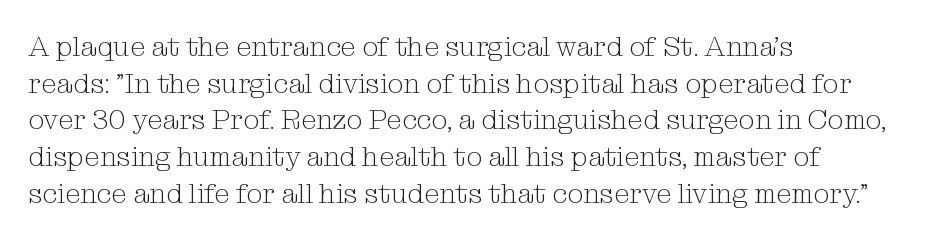
The image shows 28 px light serif type, upright; set left-aligned, normal line spacing (1.31x), normal letter spacing, not underlined; medium stroke contrast and a medium x-height.
